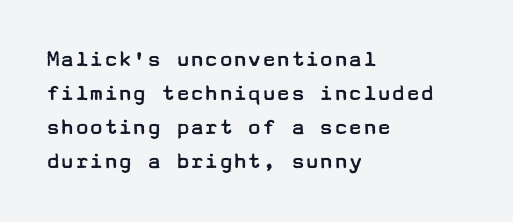
Q: Is the text bold? A: No.
Q: Is the text italic (slanted)? A: No, it is upright.
Q: Is the text underlined? A: No.
Q: How is the paragraph aligned? A: Left-aligned.
Q: Is the spacing between letters normal or unusually wide? A: Normal.
Q: Is the spacing between lines tight, normal or loose? A: Normal.
